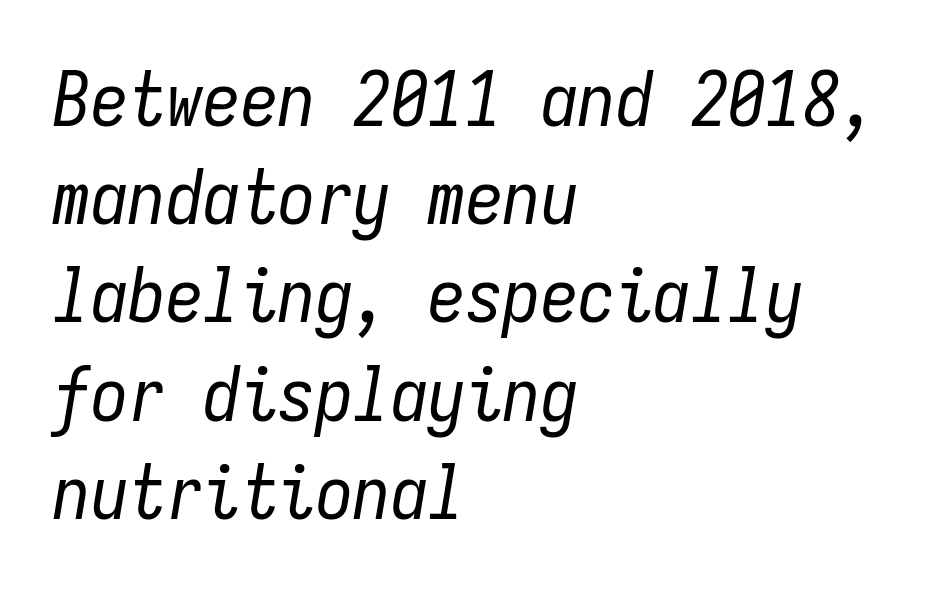
{"italic": "yes", "lean": "right", "slant_degrees": 9, "bold": "no", "weight": "regular", "width": "condensed", "stroke_contrast": "low", "x_height": "medium", "monospaced": "yes", "underline": "no", "align": "left", "line_spacing": "normal", "line_spacing_ratio": 1.31, "letter_spacing": "normal", "letter_spacing_em": 0.0, "glyph_px": 75}
